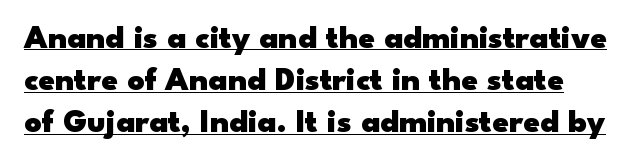
{"serif": "no", "italic": "no", "bold": "yes", "weight": "heavy", "width": "wide", "stroke_contrast": "low", "x_height": "small", "monospaced": "no", "underline": "yes", "line_spacing": "normal", "line_spacing_ratio": 1.28, "letter_spacing": "normal", "letter_spacing_em": 0.0, "glyph_px": 33}
